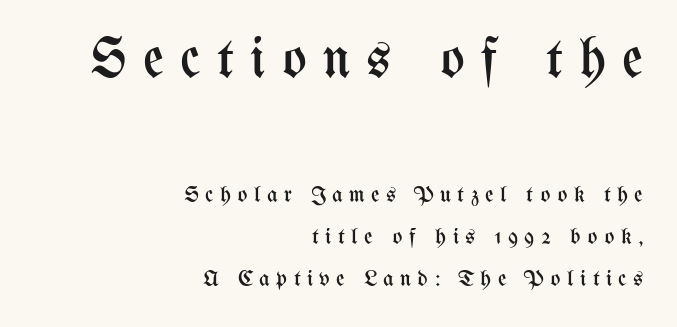
{"italic": "no", "bold": "no", "weight": "regular", "width": "condensed", "stroke_contrast": "medium", "x_height": "medium", "monospaced": "no", "underline": "no", "align": "right", "line_spacing_ratio": 1.83, "letter_spacing": "wide", "letter_spacing_em": 0.28, "larger_block": "first", "size_ratio": 2.48, "glyph_px": 57}
